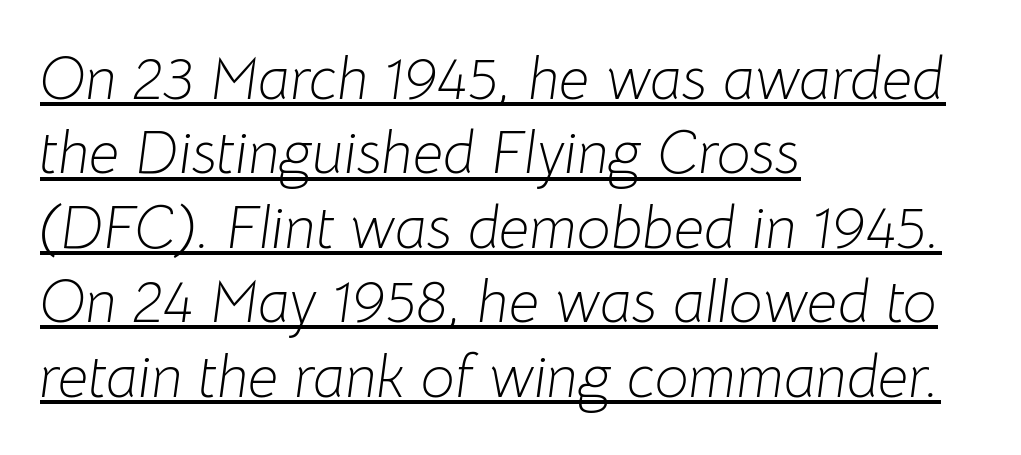
The image shows 60 px light type, italic (leaning right); set left-aligned, line spacing 1.24x, normal letter spacing, underlined; low stroke contrast and a medium x-height.
